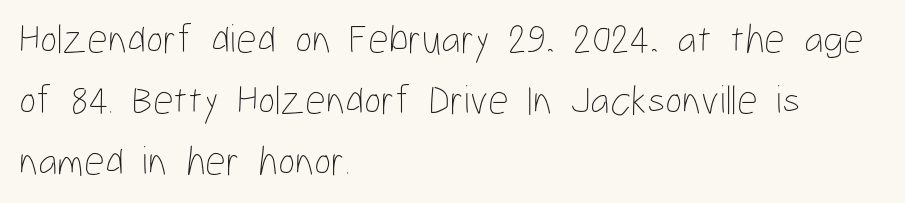
Q: Is the text bold? A: No.
Q: Is the text italic (slanted)? A: No, it is upright.
Q: Is the text underlined? A: No.
Q: How is the paragraph aligned? A: Left-aligned.
Q: Is the spacing between letters normal or unusually wide? A: Normal.
Q: Is the spacing between lines tight, normal or loose? A: Normal.
Q: Width (condensed, normal, or wide)? A: Condensed.
Q: Stroke contrast? A: Low.
Q: x-height? A: Medium.
Q: Monospaced? A: No.
